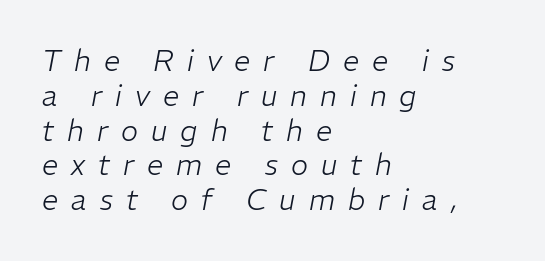
The lines in this sample share a left origin and differ only in where they stop. Compared with a typical body face, this is equally light or lighter still. These lines are rendered in a variable-pitch font. You can tell it's italic because the verticals aren't actually vertical. Rule under the text: the space is simply empty.
